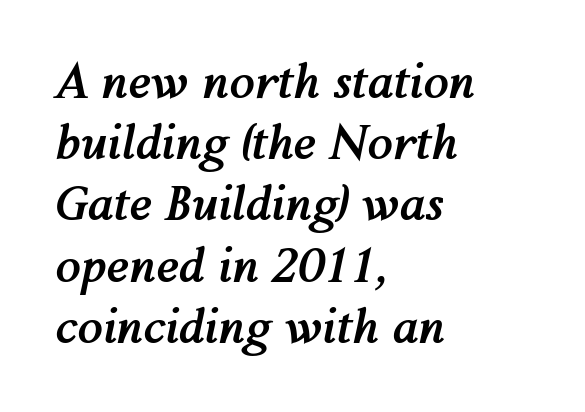
{"italic": "yes", "lean": "right", "slant_degrees": 12, "bold": "yes", "weight": "semibold", "width": "normal", "stroke_contrast": "medium", "x_height": "medium", "monospaced": "no", "underline": "no", "align": "left", "line_spacing": "normal", "line_spacing_ratio": 1.33, "letter_spacing": "normal", "letter_spacing_em": 0.0, "glyph_px": 46}
